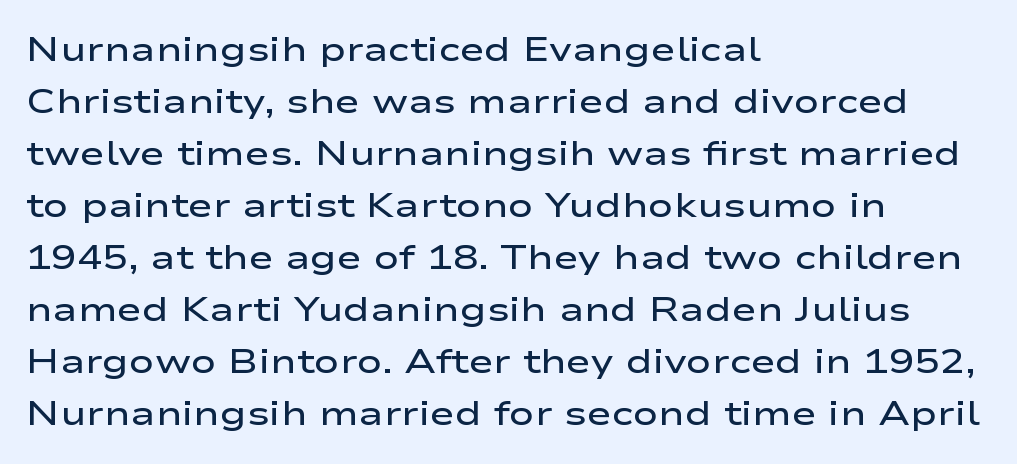
The image shows 34 px semibold, wide sans-serif type, upright; set left-aligned, normal line spacing (1.53x), normal letter spacing, not underlined; low stroke contrast and a medium x-height.
